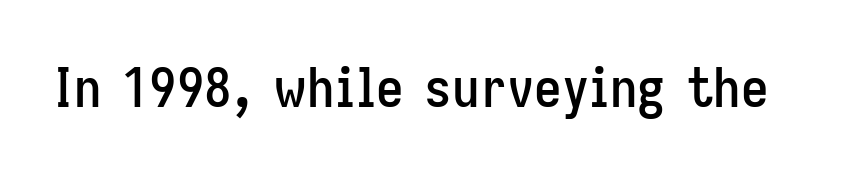
{"serif": "no", "italic": "no", "width": "condensed", "stroke_contrast": "low", "x_height": "medium", "monospaced": "no", "underline": "no", "letter_spacing": "normal", "letter_spacing_em": 0.0, "glyph_px": 55}
